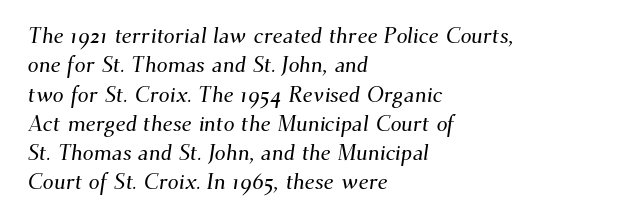
Q: Is the text underlined? A: No.
Q: How is the paragraph aligned? A: Left-aligned.
Q: Is the spacing between letters normal or unusually wide? A: Normal.
Q: Is the spacing between lines tight, normal or loose? A: Normal.
